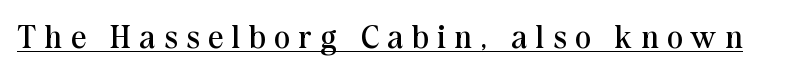
The image shows 33 px regular-weight serif type, upright; set unusually wide letter spacing (+0.27 em), underlined; medium stroke contrast and a medium x-height.
